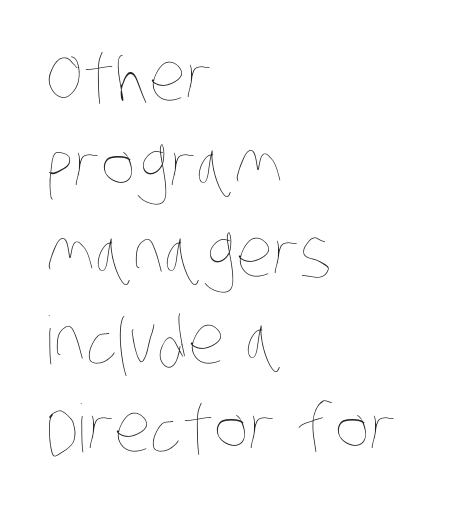
The image shows 66 px thin, condensed type; set left-aligned, normal line spacing (1.33x), normal letter spacing, not underlined; low stroke contrast and a large x-height.
